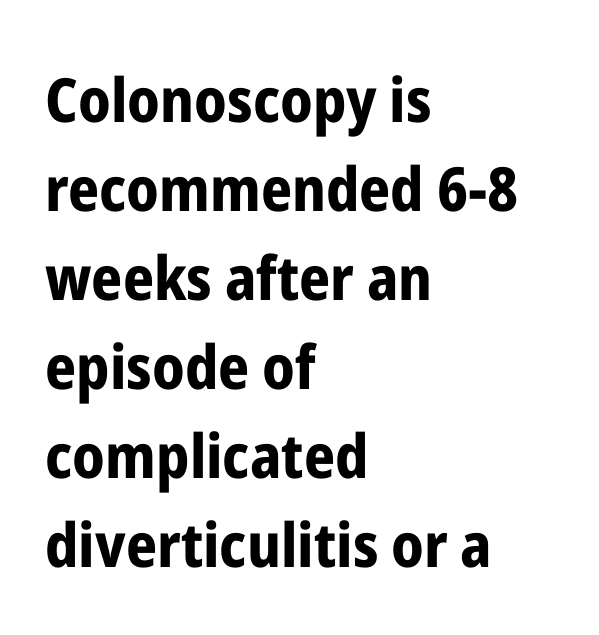
The image shows 61 px bold, condensed sans-serif type, upright; set left-aligned, normal line spacing (1.46x), normal letter spacing, not underlined; low stroke contrast and a medium x-height.
